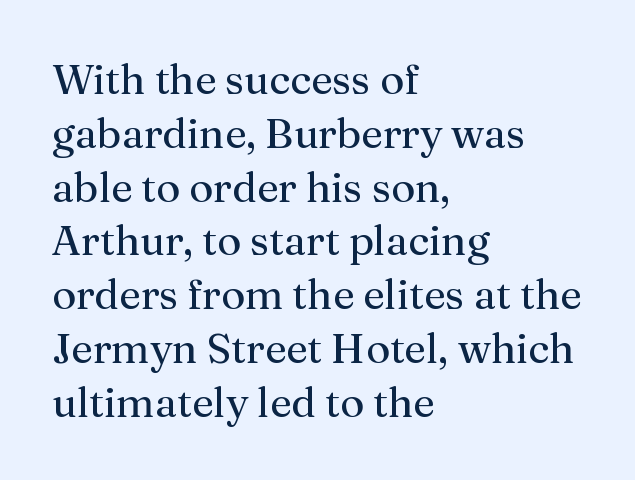
Baseline-to-baseline distance is the conventional proportion of letter height. Here the glyphs are tracked normally, forming tight word shapes. The face used here is seriffed, in the tradition of book romans. Vertical stems look standard width or narrower in stroke. The face used here is proportionally spaced, like ordinary book or web type.
